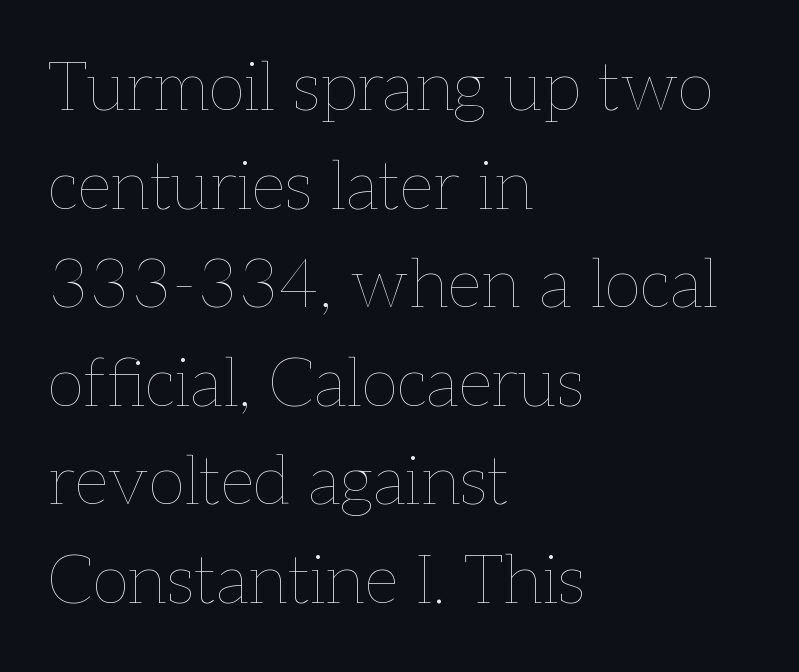
Weight: in the light-to-regular range. Where is the straight margin? On the left. In terms of letterspacing, this is plain default setting. Words float on clear page, feet unadorned. When letters stand straight like this, we call the style roman or upright. Each letter keeps its own natural width here, so spacing adapts to shape.
